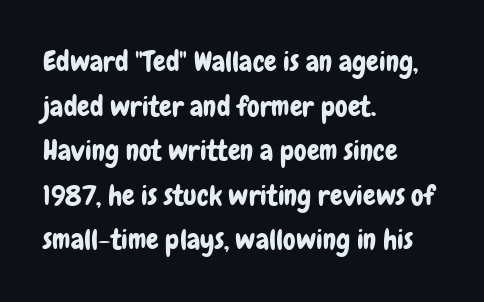
{"serif": "no", "italic": "no", "width": "condensed", "stroke_contrast": "low", "x_height": "medium", "monospaced": "no", "underline": "no", "align": "left", "line_spacing": "normal", "line_spacing_ratio": 1.59, "letter_spacing": "normal", "letter_spacing_em": 0.0, "glyph_px": 28}
